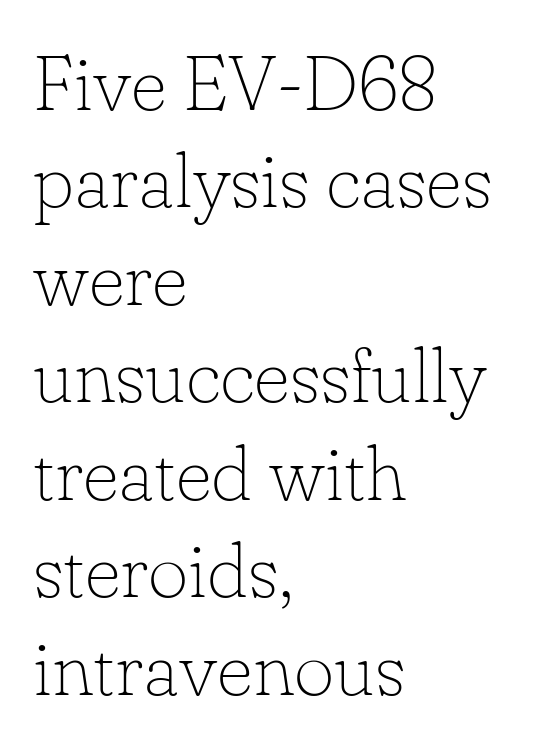
The image shows 78 px thin serif type, upright; set left-aligned, normal line spacing (1.25x), normal letter spacing, not underlined; low stroke contrast and a small x-height.
